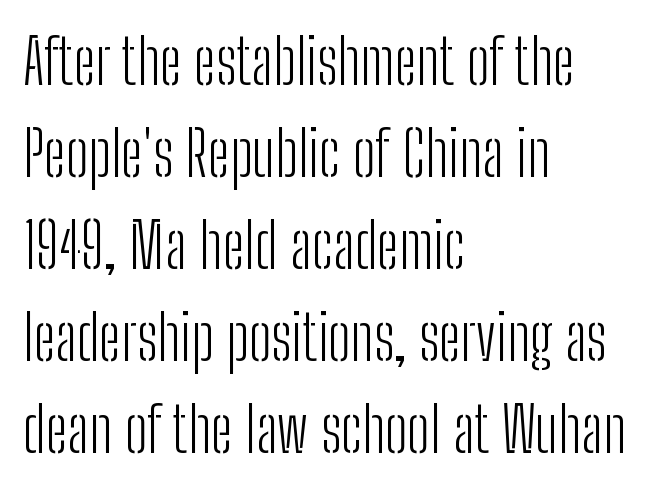
The image shows 63 px light, condensed sans-serif type, upright; set left-aligned, normal line spacing (1.46x), normal letter spacing, not underlined; low stroke contrast and a medium x-height.
